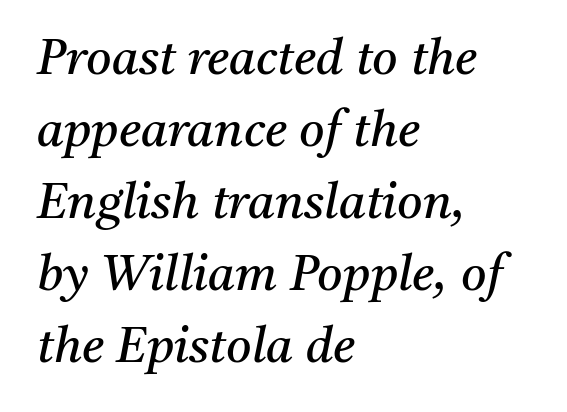
The image shows 49 px regular-weight serif type, italic (leaning right); set left-aligned, normal line spacing (1.47x), normal letter spacing, not underlined; medium stroke contrast and a medium x-height.
